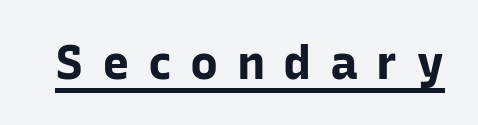
No italicization has been applied; the sample stays upright. Does extra space separate the letters? Yes, quite a lot of it. Grotesque or geometric, the face here clearly has no serifs. Set as a true bold cut, around the 700 mark. Think of a printed novel: that variable character pitch is what you see here.
